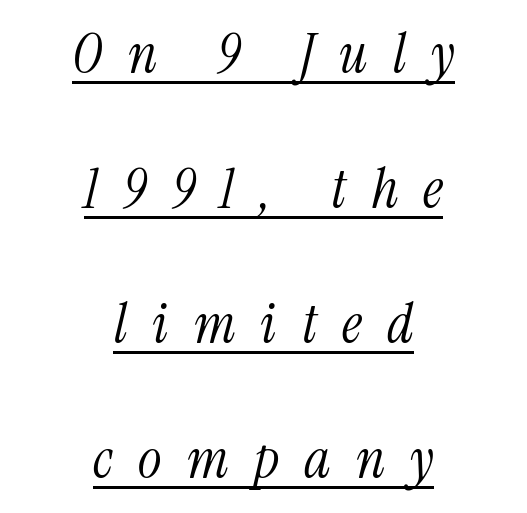
What stands out about the letter spacing? Its width — letters are far apart. Is this a sans? No — the strokes have serifs. Vertical spacing — loose. You could not count columns in this text — the font is proportionally spaced. This is oblique type, the kind used for emphasis or titles.
